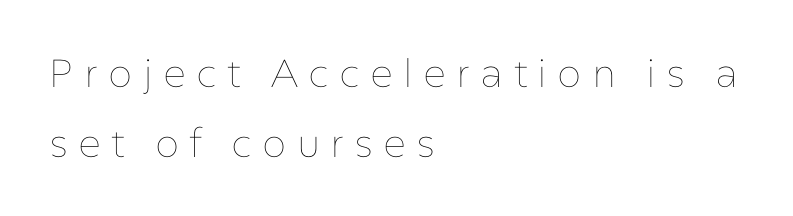
{"italic": "no", "bold": "no", "weight": "thin", "width": "normal", "stroke_contrast": "low", "x_height": "medium", "monospaced": "no", "underline": "no", "align": "left", "line_spacing_ratio": 1.79, "letter_spacing": "wide", "letter_spacing_em": 0.26, "glyph_px": 39}
